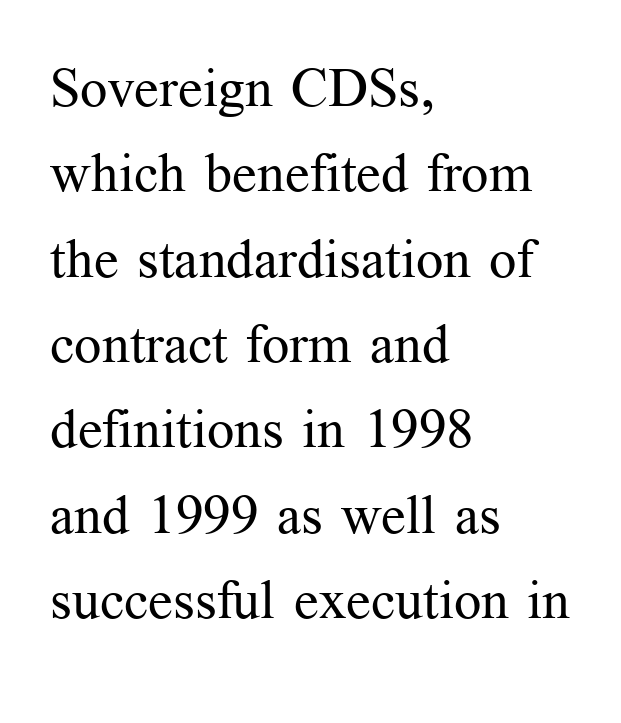
The image shows 54 px regular-weight serif type, upright; set left-aligned, normal line spacing (1.58x), normal letter spacing, not underlined; medium stroke contrast and a medium x-height.
